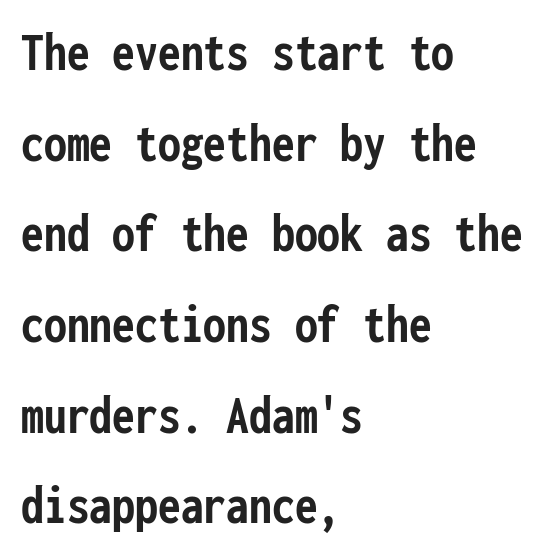
The image shows 57 px semibold, condensed sans-serif type, upright, monospaced; set left-aligned, normal line spacing (1.59x), normal letter spacing, not underlined; low stroke contrast and a medium x-height.
